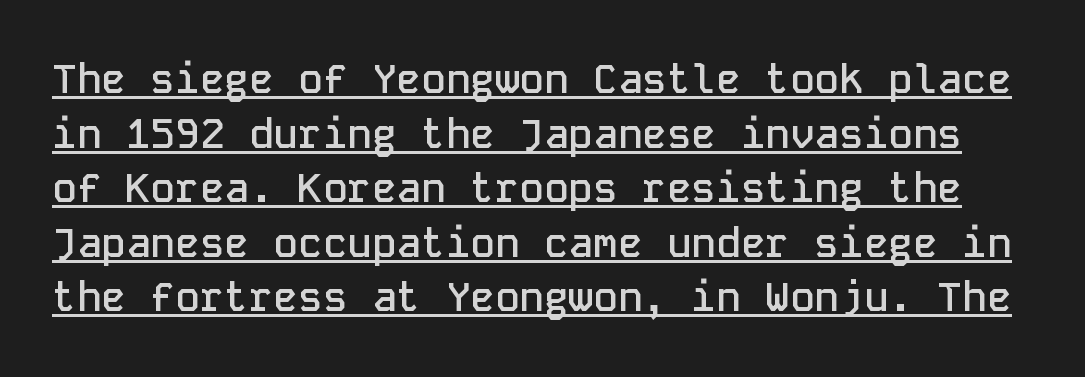
This sample uses a sans-serif face. These lines are rendered in a fixed-pitch font. Standard letterfit; no display-style spreading of the glyphs. Beneath each row of characters lies a ruled line. Do the letters lean? They stand straight.
